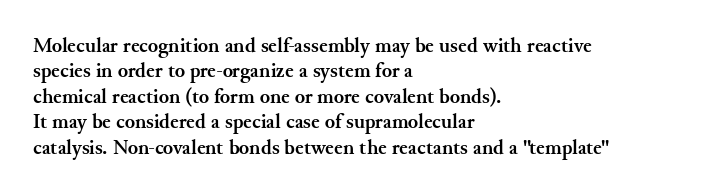
Q: Is the text bold? A: Yes.
Q: Is the text italic (slanted)? A: No, it is upright.
Q: Is the text underlined? A: No.
Q: How is the paragraph aligned? A: Left-aligned.
Q: Is the spacing between letters normal or unusually wide? A: Normal.
